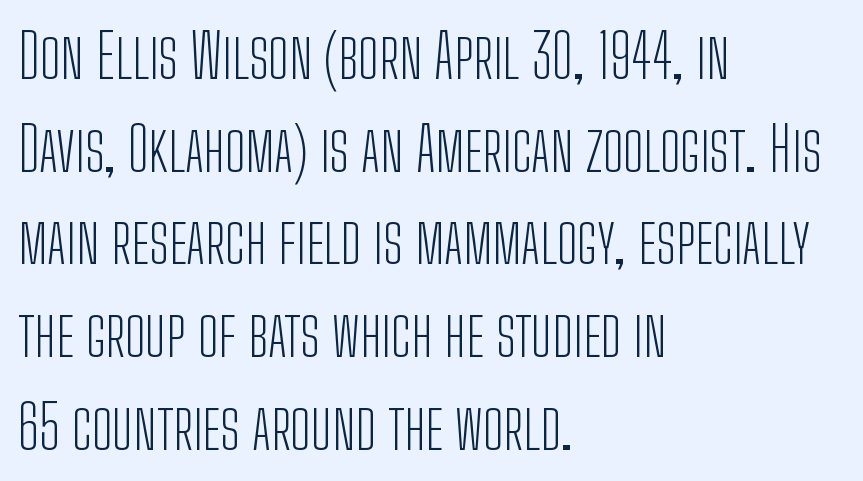
Is this a fixed-width face? No — the glyphs have proportional, varying widths. Descender tails drop into unmarked territory. Which margin do the lines hug? The left one — the right edge is uneven. Is there any slant? The stems are plumb.
